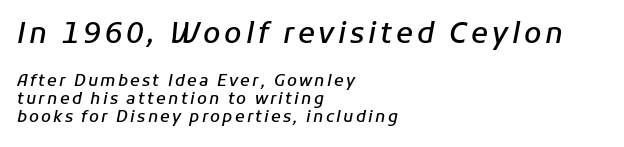
The image shows 28 px semibold type, italic (leaning right); set left-aligned, tight line spacing (1.13x), not underlined; the first (top) block is 1.75x larger; low stroke contrast and a medium x-height.
